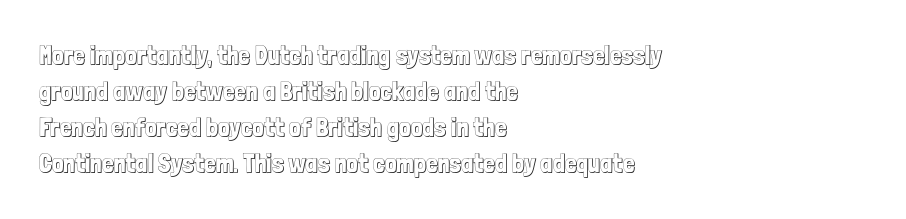
{"italic": "no", "underline": "no", "align": "left", "line_spacing": "normal", "line_spacing_ratio": 1.39, "letter_spacing": "normal", "letter_spacing_em": 0.0, "glyph_px": 26}
